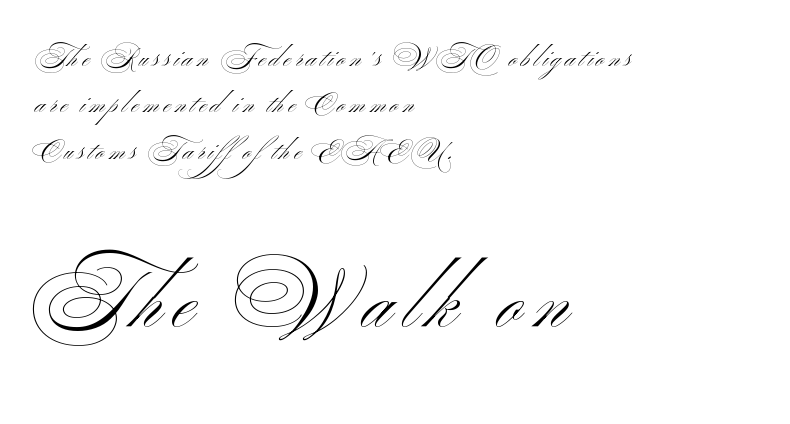
The image shows 78 px light, wide sans-serif type; set left-aligned, line spacing 1.78x, not underlined; the second (bottom) block is 3.0x larger; medium stroke contrast and a small x-height.
